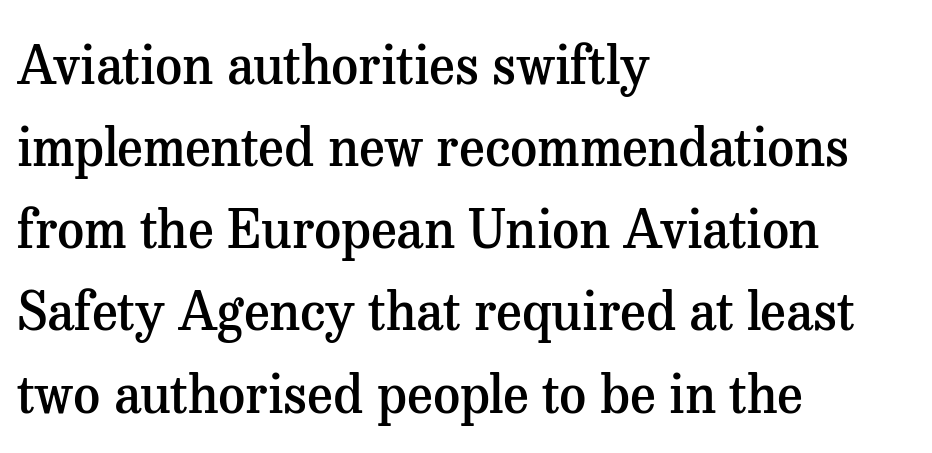
On the weight axis this lands at semibold, roughly 600. Designer's note — italics off, roman on. Horizontally, the lines are justified to the leading edge only. A typesetter would call this zero additional tracking. I'd call this a serif setting — the letters wear small feet.
